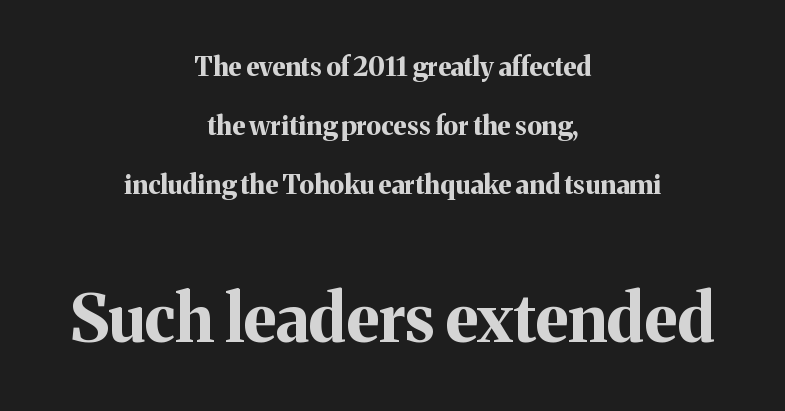
The image shows 65 px bold serif type, upright; set centered, loose line spacing (2.26x), normal letter spacing, not underlined; the second (bottom) block is 2.5x larger; medium stroke contrast and a medium x-height.
